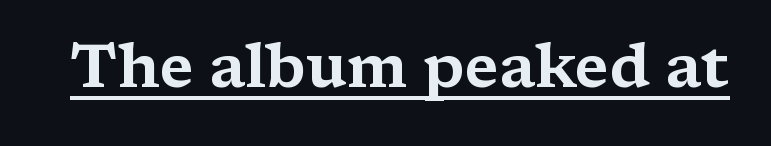
Q: Is the text italic (slanted)? A: No, it is upright.
Q: Is the typeface a serif or a sans-serif typeface? A: Serif.
Q: Is the text underlined? A: Yes.
Q: Is the spacing between letters normal or unusually wide? A: Normal.
Q: Width (condensed, normal, or wide)? A: Wide.
Q: Stroke contrast? A: Medium.
Q: x-height? A: Medium.
Q: Monospaced? A: No.
